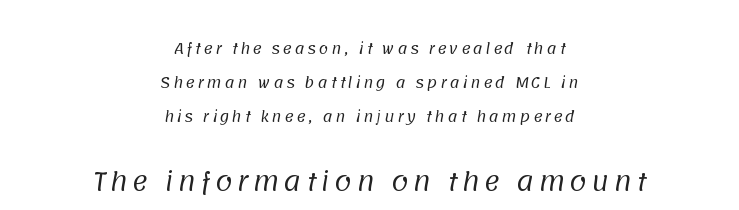
{"bold": "no", "underline": "no", "align": "center", "line_spacing": "loose", "line_spacing_ratio": 2.44, "larger_block": "second", "size_ratio": 1.71, "glyph_px": 24}
